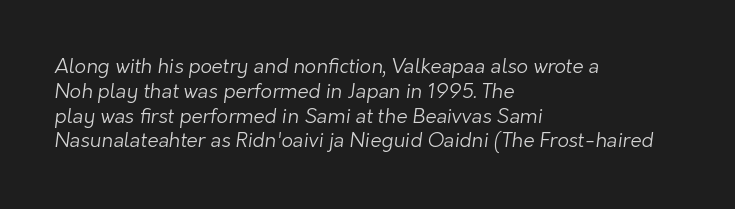
The image shows 20 px text type; set left-aligned, line spacing 1.24x, normal letter spacing, not underlined.
